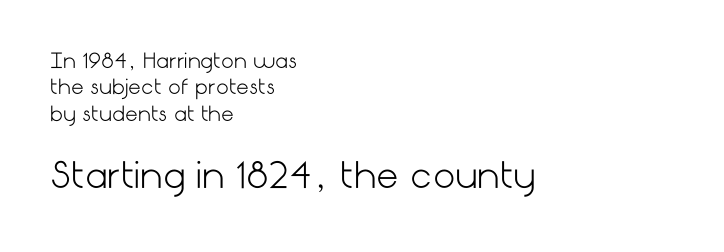
Each row of text sits above clean, open space. The text was rendered using a sans face with plain stroke endings. Size hierarchy here favors the trailing block over the leading one. Default kerning and tracking; the words read as compact shapes. The ragged edge is on the right, which tells us the setting is flush left.
